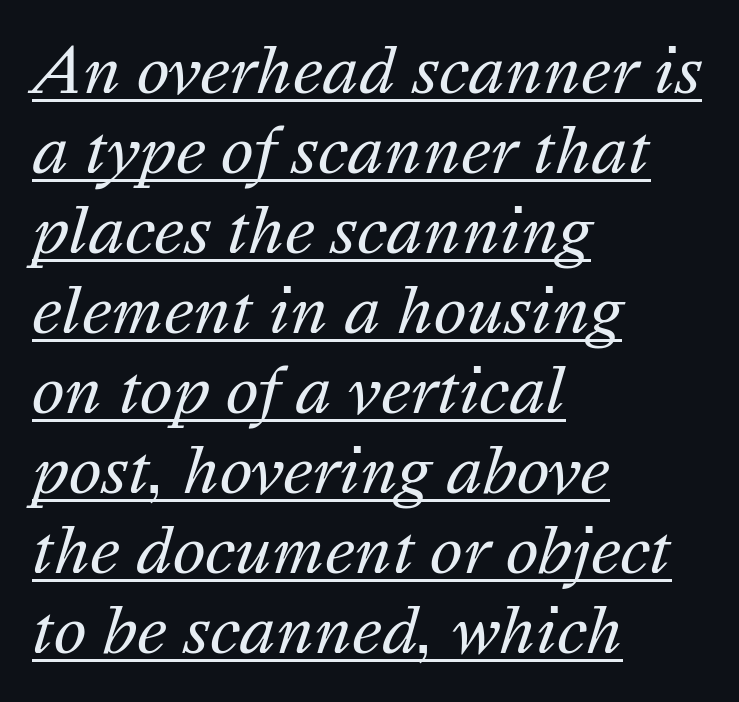
This sample uses plain, unmodified letter spacing. The weight tops out at a normal text grade. One-word summary of the alignment: left. These lines are rendered in a variable-pitch font. Vertically, the passage feels balanced, rows spaced as you'd expect. A continuous stroke trails under the words, as in a hyperlink.
